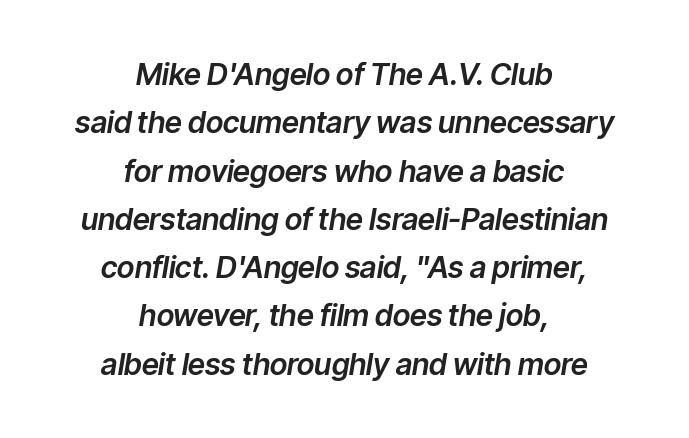
{"italic": "yes", "lean": "right", "slant_degrees": 9, "width": "normal", "stroke_contrast": "low", "x_height": "medium", "monospaced": "no", "underline": "no", "align": "center", "line_spacing": "normal", "line_spacing_ratio": 1.61, "letter_spacing": "normal", "letter_spacing_em": 0.0, "glyph_px": 30}
